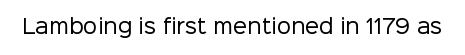
Q: Is the text bold? A: No.
Q: Is the text italic (slanted)? A: No, it is upright.
Q: Is the text underlined? A: No.
Q: Is the spacing between letters normal or unusually wide? A: Normal.
